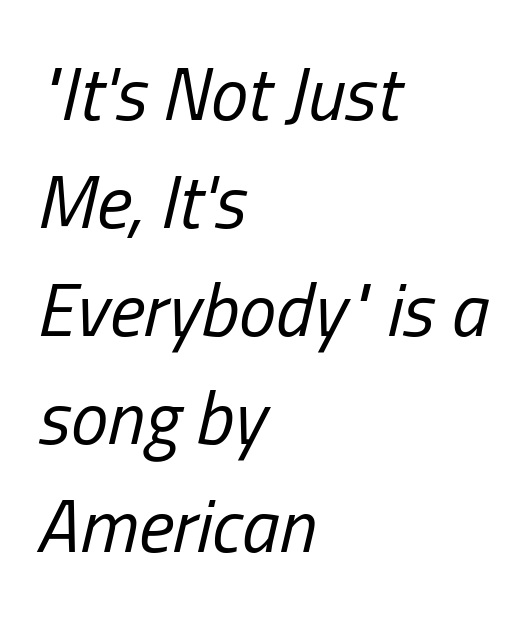
{"italic": "yes", "lean": "right", "slant_degrees": 13, "bold": "no", "weight": "regular", "width": "condensed", "stroke_contrast": "low", "x_height": "medium", "monospaced": "no", "underline": "no", "align": "left", "line_spacing": "normal", "line_spacing_ratio": 1.44, "letter_spacing": "normal", "letter_spacing_em": 0.0, "glyph_px": 75}
